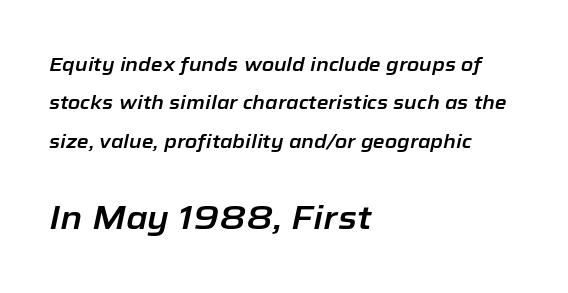
{"italic": "yes", "lean": "right", "slant_degrees": 12, "width": "normal", "stroke_contrast": "low", "x_height": "medium", "monospaced": "no", "underline": "no", "align": "left", "line_spacing": "loose", "line_spacing_ratio": 2.02, "letter_spacing": "normal", "letter_spacing_em": 0.0, "larger_block": "second", "size_ratio": 1.74, "glyph_px": 33}
